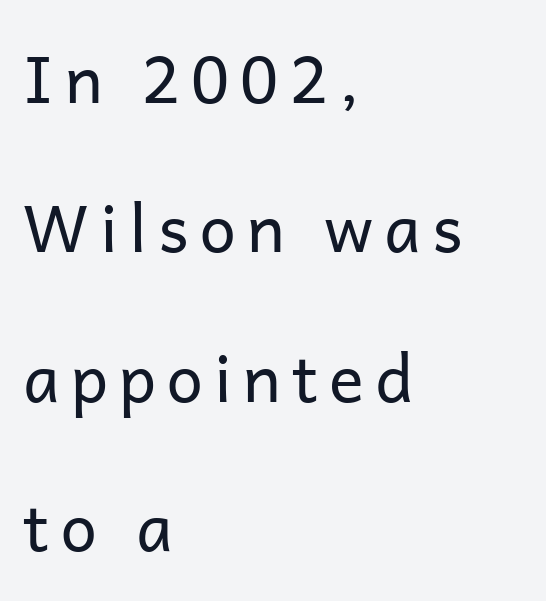
The image shows 65 px regular-weight sans-serif type, upright; set left-aligned, loose line spacing (2.3x), not underlined; low stroke contrast and a medium x-height.
